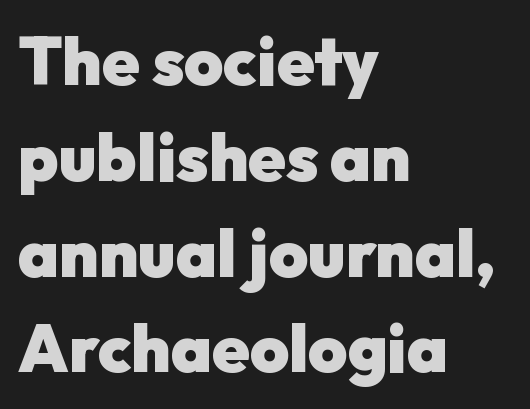
{"serif": "no", "italic": "no", "bold": "yes", "weight": "heavy", "width": "normal", "stroke_contrast": "low", "x_height": "medium", "monospaced": "no", "underline": "no", "align": "left", "line_spacing": "normal", "line_spacing_ratio": 1.43, "letter_spacing": "normal", "letter_spacing_em": 0.0, "glyph_px": 67}
